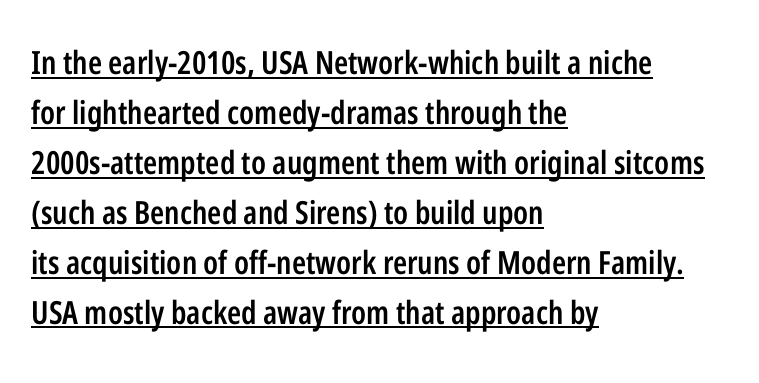
The image shows 32 px semibold, condensed sans-serif type, upright; set left-aligned, normal line spacing (1.56x), normal letter spacing, underlined; low stroke contrast and a medium x-height.
